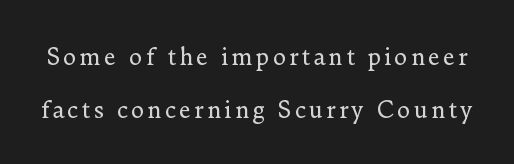
{"italic": "no", "bold": "no", "underline": "no", "line_spacing": "loose", "line_spacing_ratio": 2.3, "glyph_px": 23}
